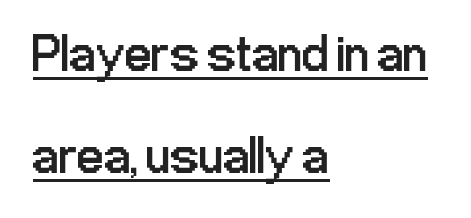
{"serif": "no", "italic": "no", "bold": "no", "weight": "regular", "width": "condensed", "stroke_contrast": "low", "x_height": "medium", "monospaced": "no", "underline": "yes", "align": "left", "line_spacing": "loose", "line_spacing_ratio": 1.93, "letter_spacing": "normal", "letter_spacing_em": 0.0, "glyph_px": 53}
